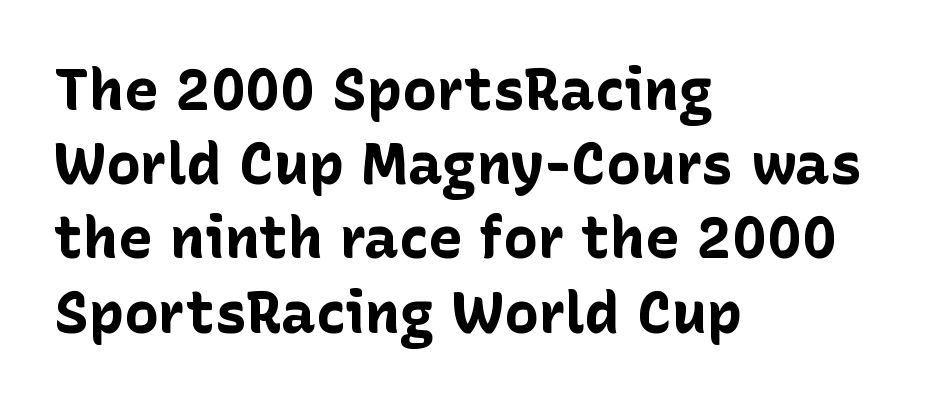
The image shows 58 px bold sans-serif type, upright; set left-aligned, normal line spacing (1.28x), normal letter spacing, not underlined; low stroke contrast and a medium x-height.
